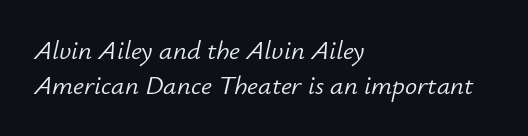
Characters are canted at an angle relative to the baseline's perpendicular. The lines in this sample share a left origin and differ only in where they stop. The letterforms sit shoulder to shoulder at normal distance. The weight would be labelled regular, book, light, or lighter still.
